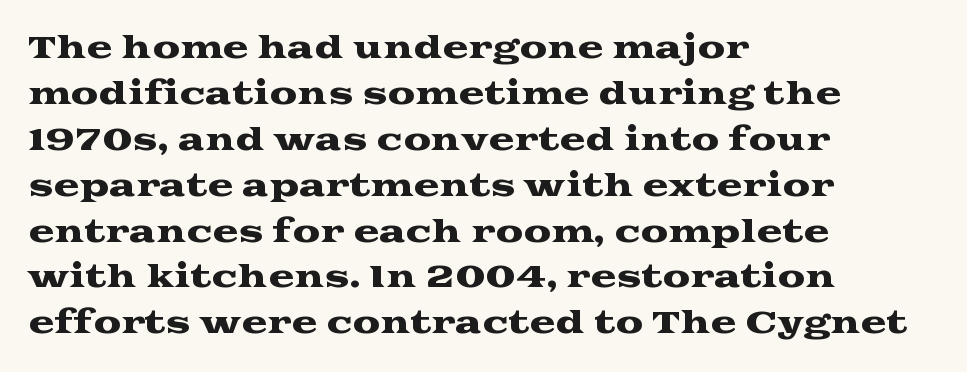
{"serif": "yes", "italic": "no", "width": "wide", "stroke_contrast": "medium", "x_height": "medium", "monospaced": "no", "underline": "no", "align": "left", "line_spacing": "normal", "line_spacing_ratio": 1.48, "letter_spacing": "normal", "letter_spacing_em": 0.0, "glyph_px": 31}
